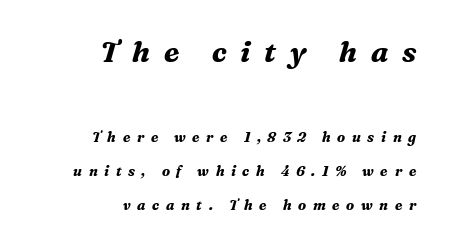
The image shows 29 px bold serif type, italic (leaning right); set right-aligned, loose line spacing (2.46x), unusually wide letter spacing (+0.47 em), not underlined; the first (top) block is 2.07x larger; medium stroke contrast and a medium x-height.
